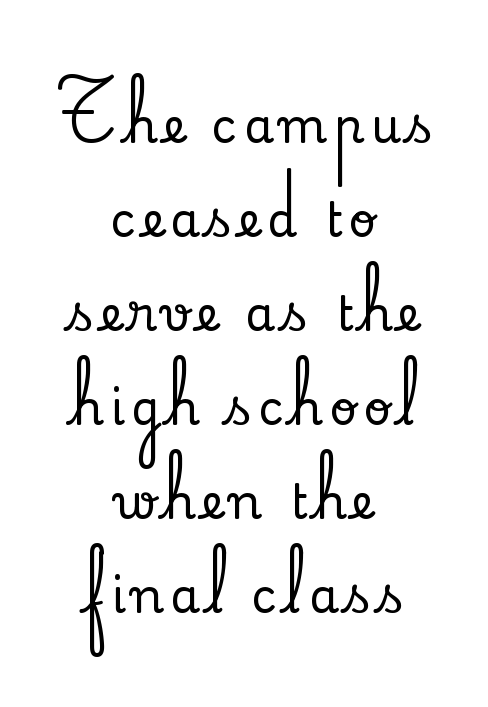
The image shows 48 px serif type, upright; set centered, loose line spacing (1.96x), not underlined; low stroke contrast and a small x-height.
